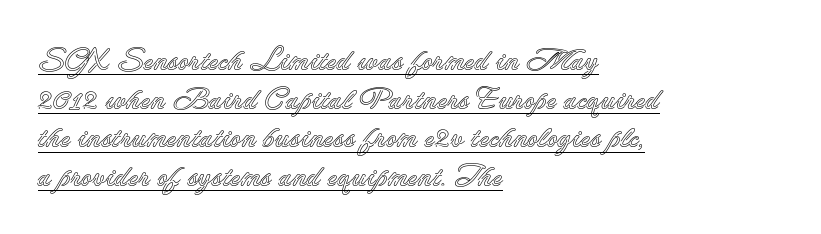
Q: Is the text italic (slanted)? A: Yes.
Q: Is the text underlined? A: Yes.
Q: How is the paragraph aligned? A: Left-aligned.
Q: Is the spacing between letters normal or unusually wide? A: Normal.
Q: Is the spacing between lines tight, normal or loose? A: Normal.
Q: Width (condensed, normal, or wide)? A: Normal.
Q: x-height? A: Small.
Q: Monospaced? A: No.
